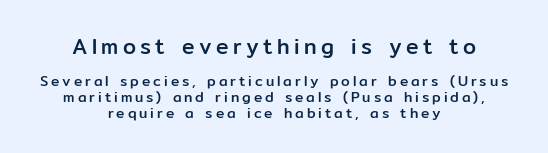
Designer's note — italics off, roman on. Line spacing here is tight. The emphasis by scale lands on block number one, above. The foot of each line stays bare and open. Tracking here is generous; glyphs stand well apart from one another.
